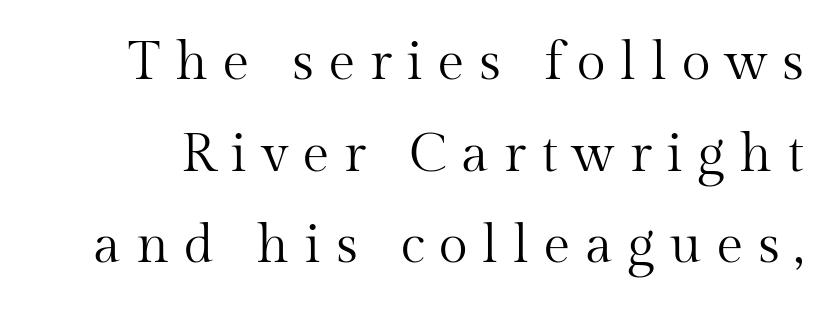
The image shows 53 px regular-weight serif type, upright; set line spacing 1.73x, unusually wide letter spacing (+0.28 em), not underlined; medium stroke contrast and a medium x-height.
